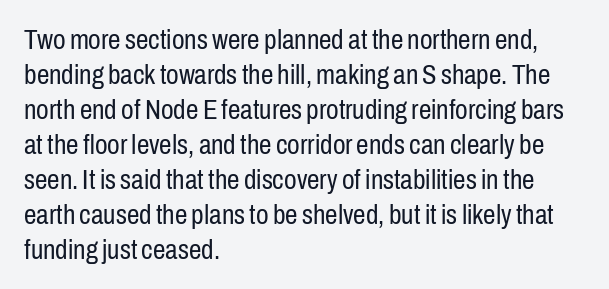
The image shows 28 px regular-weight, condensed sans-serif type, upright; set left-aligned, normal line spacing (1.25x), normal letter spacing, not underlined; low stroke contrast and a medium x-height.
